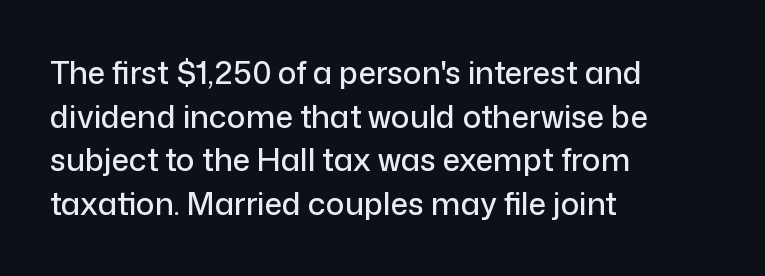
The image shows 31 px sans-serif type, upright; set left-aligned, normal line spacing (1.41x), normal letter spacing, not underlined; low stroke contrast and a medium x-height.
